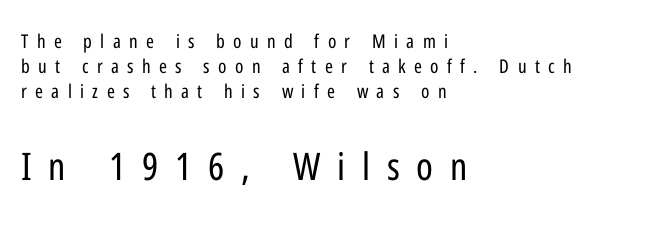
Q: Is the text bold? A: No.
Q: Is the text italic (slanted)? A: No, it is upright.
Q: Is the typeface a serif or a sans-serif typeface? A: Sans-serif.
Q: Is the text underlined? A: No.
Q: How is the paragraph aligned? A: Left-aligned.
Q: Is the spacing between letters normal or unusually wide? A: Unusually wide.
Q: Is the spacing between lines tight, normal or loose? A: Normal.
Q: Which block of text is set in a larger size, the first (top) or the second (bottom)? A: The second (bottom) one.
Q: Width (condensed, normal, or wide)? A: Condensed.
Q: Stroke contrast? A: Low.
Q: x-height? A: Medium.
Q: Monospaced? A: No.
